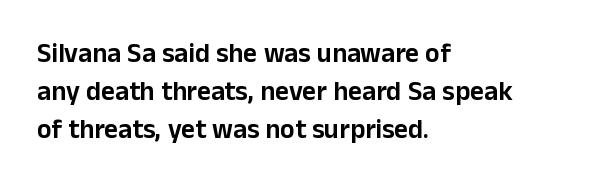
{"italic": "no", "underline": "no", "align": "left", "line_spacing": "normal", "line_spacing_ratio": 1.4, "letter_spacing": "normal", "letter_spacing_em": 0.0, "glyph_px": 27}
